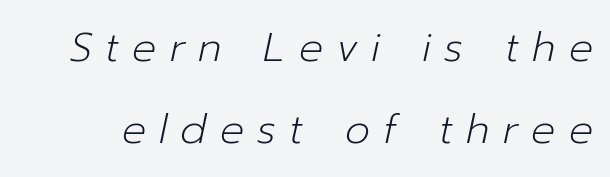
Q: Is the text bold? A: No.
Q: Is the text italic (slanted)? A: Yes, it leans right by about 12 degrees.
Q: Is the text underlined? A: No.
Q: Is the spacing between letters normal or unusually wide? A: Unusually wide.
Q: Is the spacing between lines tight, normal or loose? A: Loose.
Q: Width (condensed, normal, or wide)? A: Normal.
Q: Stroke contrast? A: Low.
Q: x-height? A: Medium.
Q: Monospaced? A: No.
